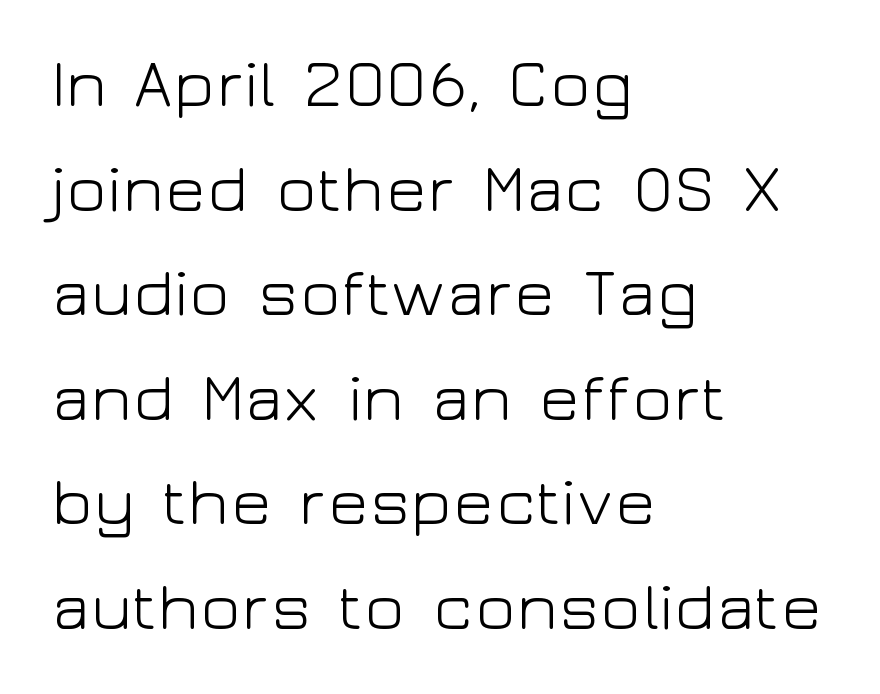
Q: Is the text bold? A: No.
Q: Is the text italic (slanted)? A: No, it is upright.
Q: Is the typeface a serif or a sans-serif typeface? A: Sans-serif.
Q: Is the text underlined? A: No.
Q: How is the paragraph aligned? A: Left-aligned.
Q: Is the spacing between letters normal or unusually wide? A: Normal.
Q: Is the spacing between lines tight, normal or loose? A: Normal.
Q: Width (condensed, normal, or wide)? A: Wide.
Q: Stroke contrast? A: Low.
Q: x-height? A: Medium.
Q: Monospaced? A: No.
